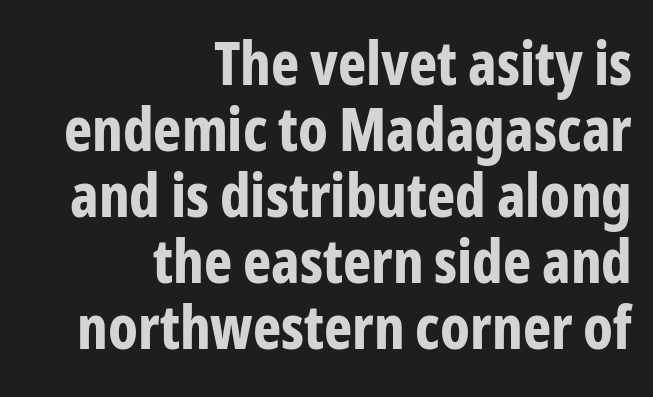
{"serif": "no", "italic": "no", "bold": "yes", "weight": "bold", "width": "condensed", "stroke_contrast": "low", "x_height": "medium", "monospaced": "no", "underline": "no", "align": "right", "line_spacing": "tight", "line_spacing_ratio": 1.1, "letter_spacing": "normal", "letter_spacing_em": 0.0, "glyph_px": 60}
